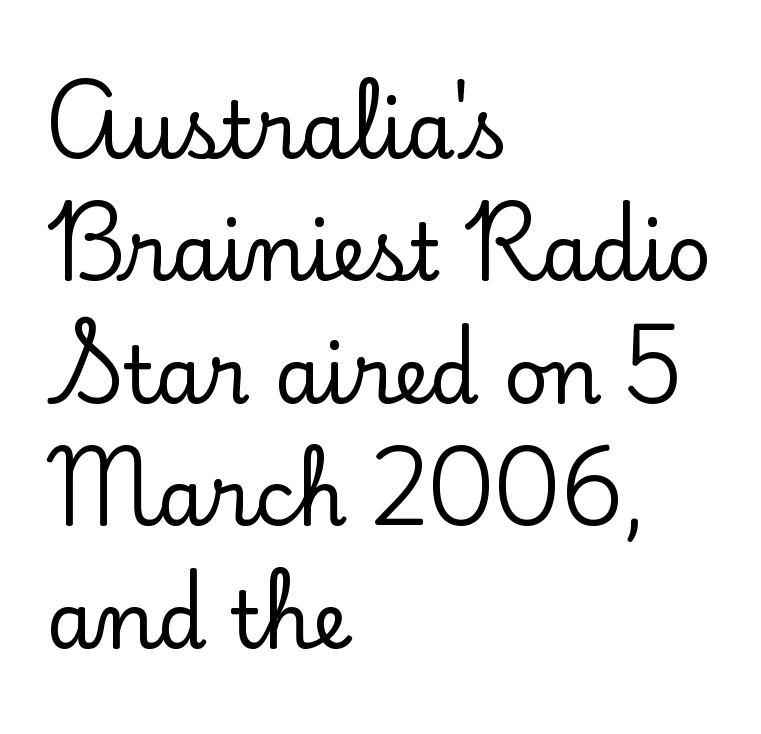
The image shows 78 px serif type, upright; set left-aligned, normal line spacing (1.57x), normal letter spacing, not underlined; low stroke contrast and a small x-height.
